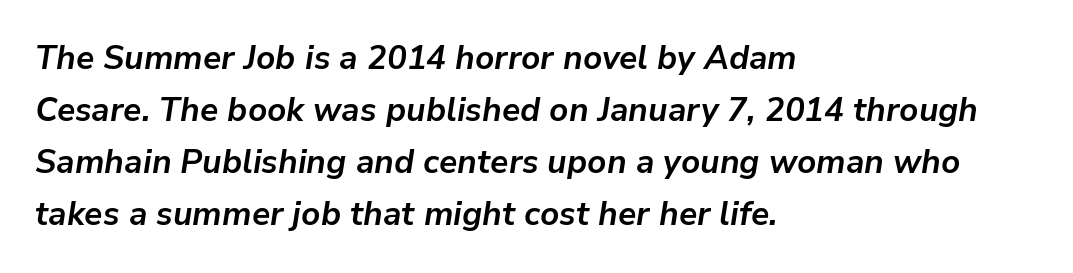
{"italic": "yes", "lean": "right", "slant_degrees": 9, "bold": "yes", "weight": "bold", "width": "normal", "stroke_contrast": "low", "x_height": "medium", "monospaced": "no", "underline": "no", "align": "left", "line_spacing": "normal", "line_spacing_ratio": 1.58, "letter_spacing": "normal", "letter_spacing_em": 0.0, "glyph_px": 33}
